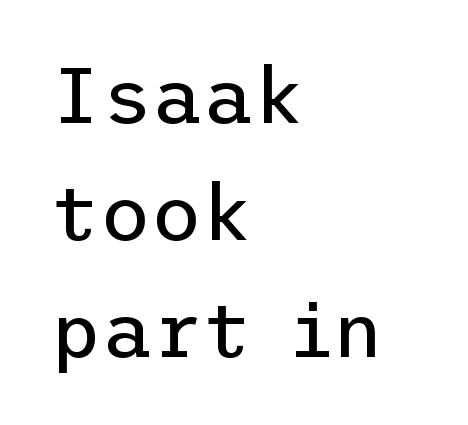
You can tell it's not italic because the verticals are truly vertical. Weight: in the light-to-regular range. The lines in this sample share a left origin and differ only in where they stop. Vertical spacing — default.
